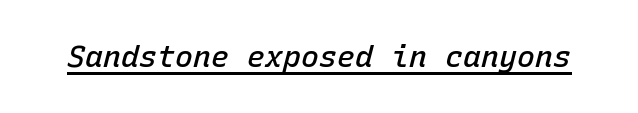
The image shows 30 px semibold type, italic (leaning right), monospaced; set normal letter spacing, underlined; low stroke contrast and a medium x-height.
